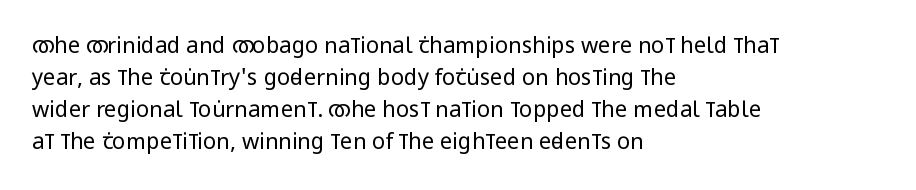
The image shows 22 px text type, upright; set left-aligned, normal line spacing (1.45x), normal letter spacing, not underlined.
